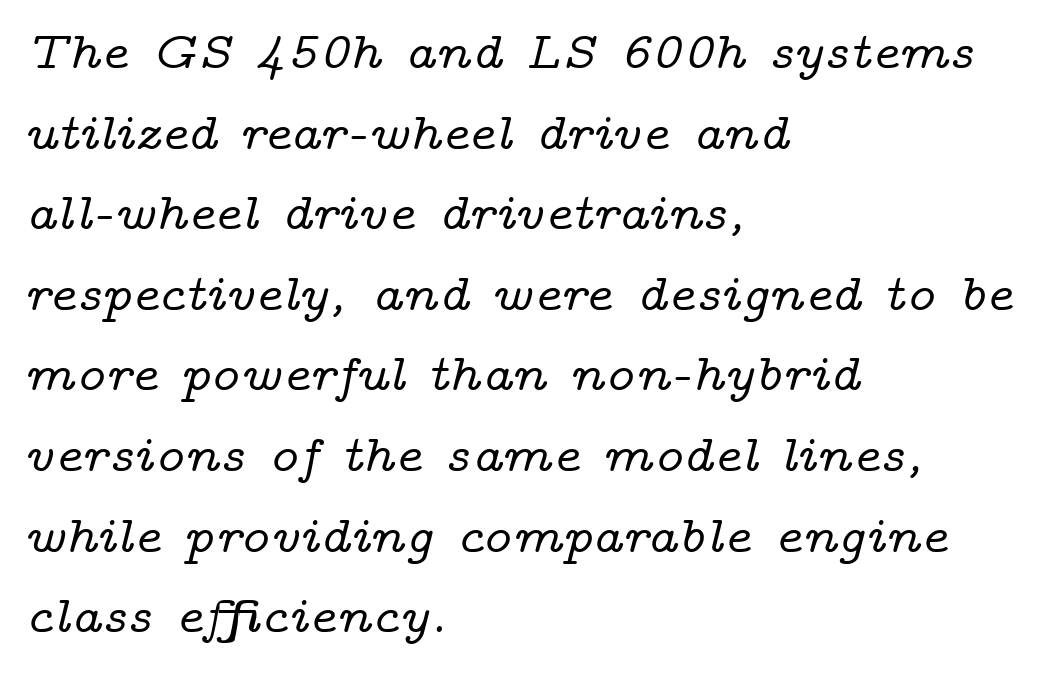
The passage shown leans; its letterforms are oblique. Students, note that the glyphs here touch the page at normal intervals. Horizontal alignment here is leftward, the default for most running prose. To sum up the face: it has serifs. The rows are spaced the way most documents space them.
